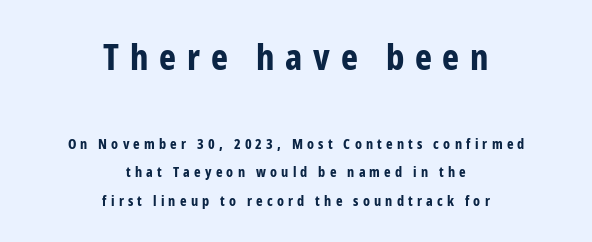
The image shows 36 px bold, condensed sans-serif type, upright; set centered, loose line spacing (2.05x), unusually wide letter spacing (+0.3 em), not underlined; the first (top) block is 2.57x larger; low stroke contrast and a medium x-height.
